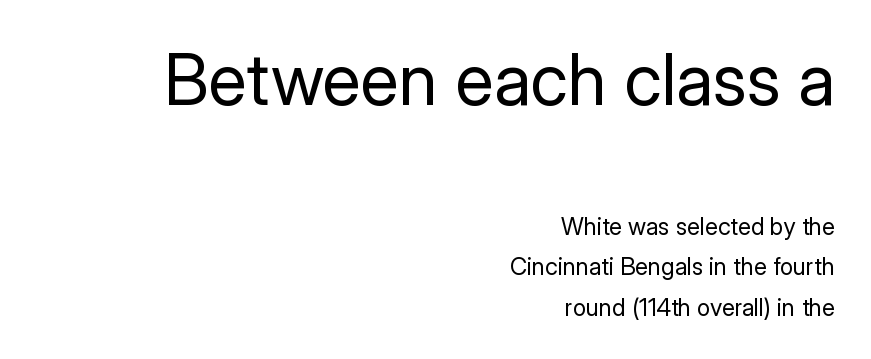
{"serif": "no", "italic": "no", "bold": "no", "weight": "regular", "width": "normal", "stroke_contrast": "low", "x_height": "medium", "monospaced": "no", "underline": "no", "align": "right", "line_spacing": "normal", "line_spacing_ratio": 1.67, "letter_spacing": "normal", "letter_spacing_em": 0.0, "larger_block": "first", "size_ratio": 2.96, "glyph_px": 71}
